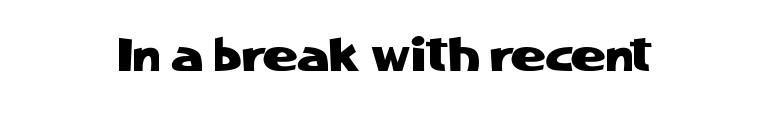
{"serif": "no", "italic": "no", "width": "normal", "stroke_contrast": "low", "x_height": "medium", "monospaced": "no", "underline": "no", "letter_spacing": "normal", "letter_spacing_em": 0.0, "glyph_px": 47}
